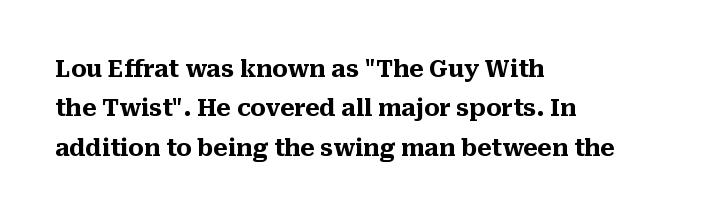
{"italic": "no", "bold": "yes", "underline": "no", "align": "left", "line_spacing_ratio": 1.71, "letter_spacing": "normal", "letter_spacing_em": 0.0, "glyph_px": 23}
